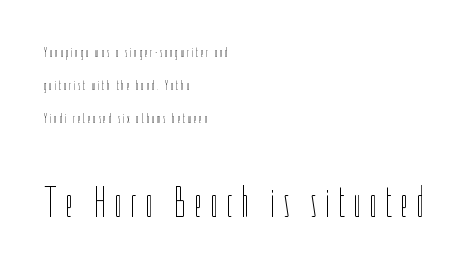
Weight: in the light-to-regular range. Beneath every word, the page is bare. When letters stand straight like this, we call the style roman or upright. The passage shown begins with its smaller block and ends with its larger one. Vertically, the passage feels expansive, rows floating well apart.
